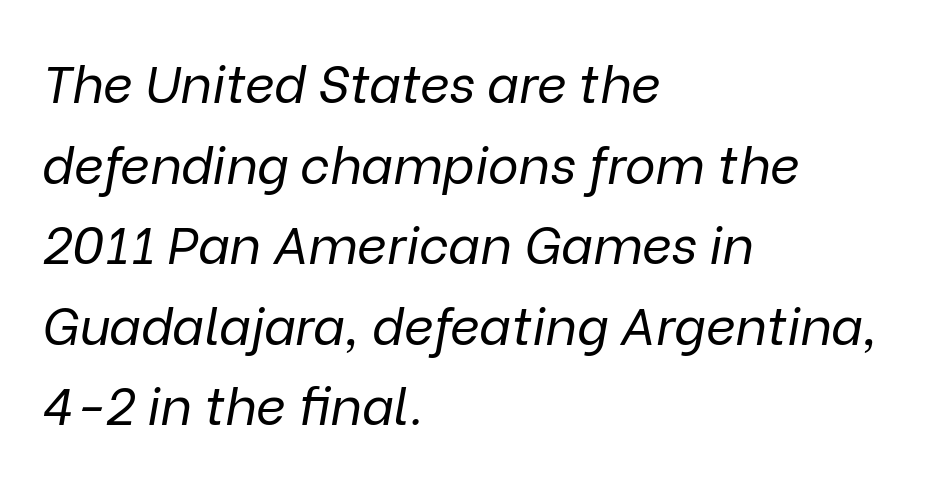
Q: Is the text bold? A: No.
Q: Is the text italic (slanted)? A: Yes, it leans right by about 9 degrees.
Q: Is the text underlined? A: No.
Q: How is the paragraph aligned? A: Left-aligned.
Q: Is the spacing between letters normal or unusually wide? A: Normal.
Q: Is the spacing between lines tight, normal or loose? A: Normal.
Q: Width (condensed, normal, or wide)? A: Normal.
Q: Stroke contrast? A: Low.
Q: x-height? A: Medium.
Q: Monospaced? A: No.
